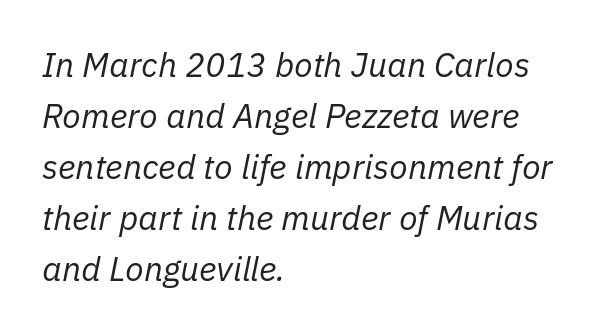
The image shows 34 px regular-weight type, italic (leaning right); set left-aligned, normal line spacing (1.5x), normal letter spacing, not underlined; low stroke contrast and a medium x-height.
